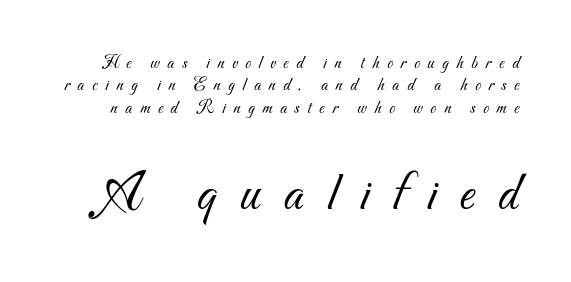
The image shows 56 px light sans-serif type; set line spacing 1.18x, unusually wide letter spacing (+0.41 em), not underlined; the second (bottom) block is 2.95x larger; medium stroke contrast and a small x-height.
